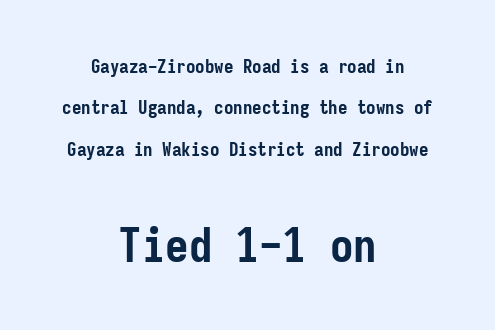
Q: Is the text bold? A: Yes.
Q: Is the text italic (slanted)? A: No, it is upright.
Q: Is the typeface a serif or a sans-serif typeface? A: Sans-serif.
Q: Is the text underlined? A: No.
Q: How is the paragraph aligned? A: Centered.
Q: Is the spacing between letters normal or unusually wide? A: Normal.
Q: Is the spacing between lines tight, normal or loose? A: Loose.
Q: Which block of text is set in a larger size, the first (top) or the second (bottom)? A: The second (bottom) one.
Q: Width (condensed, normal, or wide)? A: Condensed.
Q: Stroke contrast? A: Low.
Q: x-height? A: Medium.
Q: Monospaced? A: Yes.
